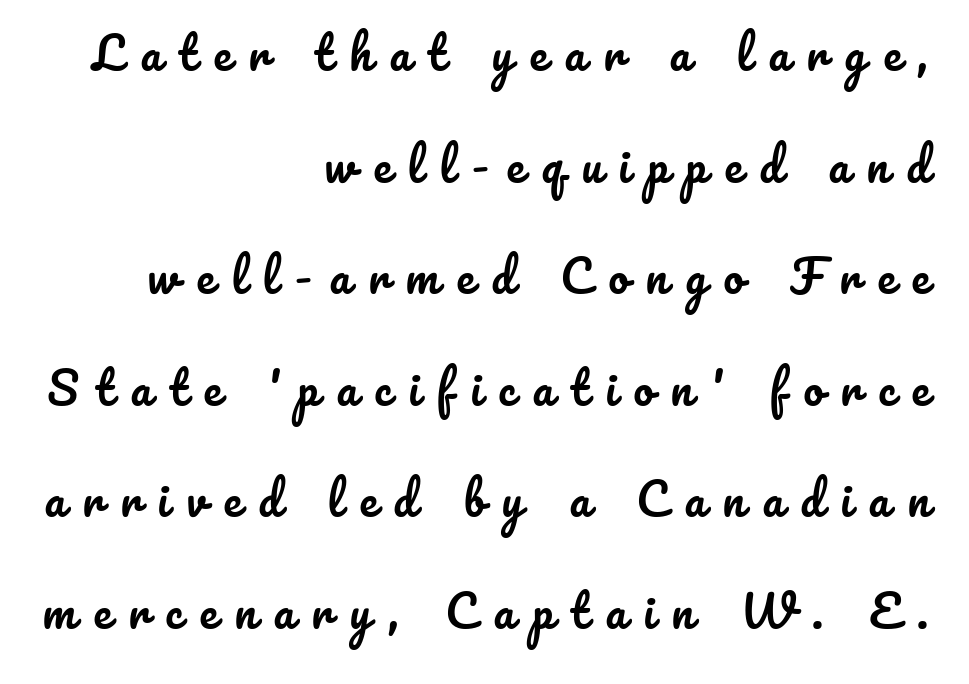
The image shows 45 px text type; set right-aligned, loose line spacing (2.48x), unusually wide letter spacing (+0.38 em), not underlined; low stroke contrast and a small x-height.
